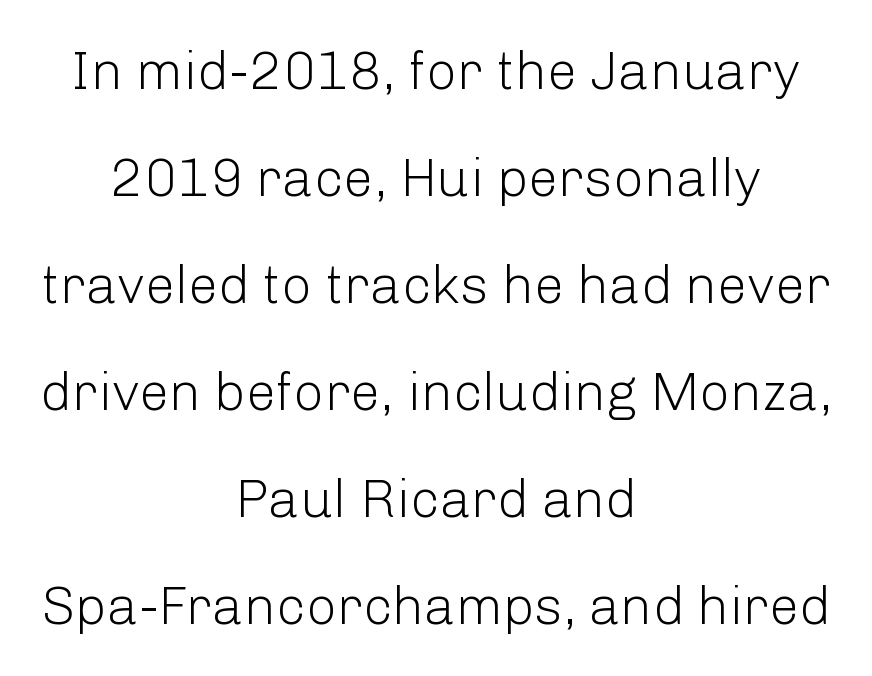
The image shows 54 px light sans-serif type, upright; set centered, loose line spacing (1.98x), normal letter spacing, not underlined; low stroke contrast and a medium x-height.
